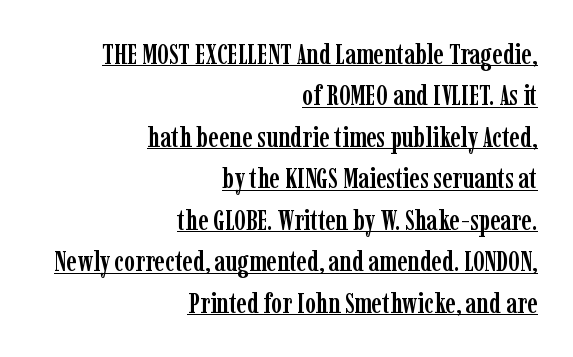
Upright lettering throughout. Rows of type keep a routine distance in the vertical direction. The horizontal fit of the characters is conventional and even. Note the varied advance widths — an 'i' is clearly narrower than an 'm'. Does the type have serifs? Yes, each stem ends in a small foot.
